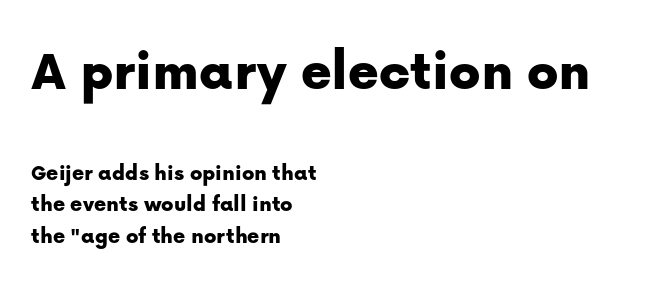
The image shows 58 px sans-serif type, upright; set left-aligned, normal line spacing (1.37x), normal letter spacing, not underlined; the first (top) block is 2.52x larger; low stroke contrast and a medium x-height.
